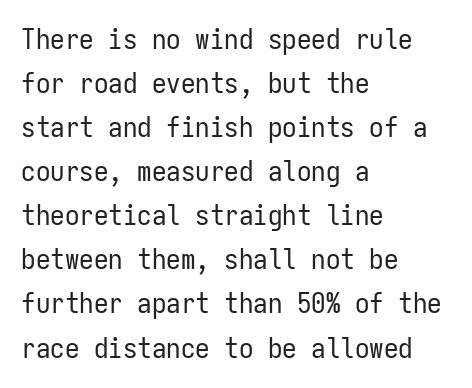
How are the letters spaced? Ordinarily, with no added tracking. Think of a typewriter: that constant character pitch is what you see here. Observe the absence of serifs on each vertical stroke in this sample. Every stem runs plumb, perpendicular to the baseline. Normally led — the rows are evenly, conventionally spaced. The rendering anchors every line to the left-hand side.
